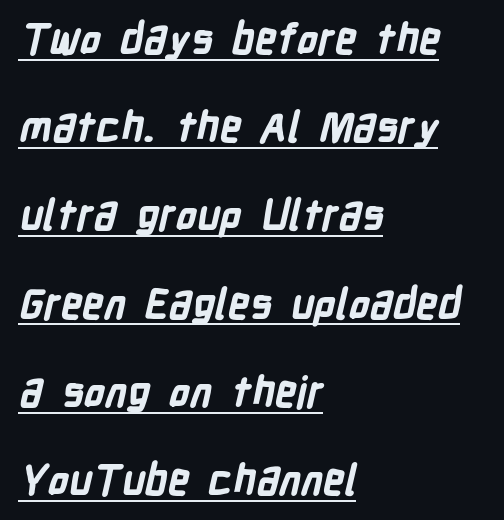
The image shows 42 px bold, condensed sans-serif type; set left-aligned, loose line spacing (2.1x), normal letter spacing, underlined; low stroke contrast and a medium x-height.
